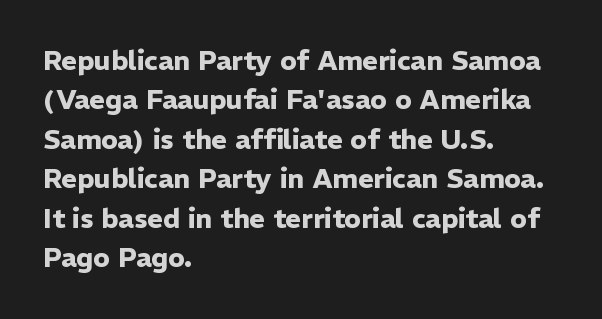
The line texture is even and compact thanks to regular tracking. Notice how the passage keeps a crisp vertical edge on the left only. Rendered with straight, roman letterforms. A bare baseline throughout the passage. One glance says typical: line gaps are just what's usual.
